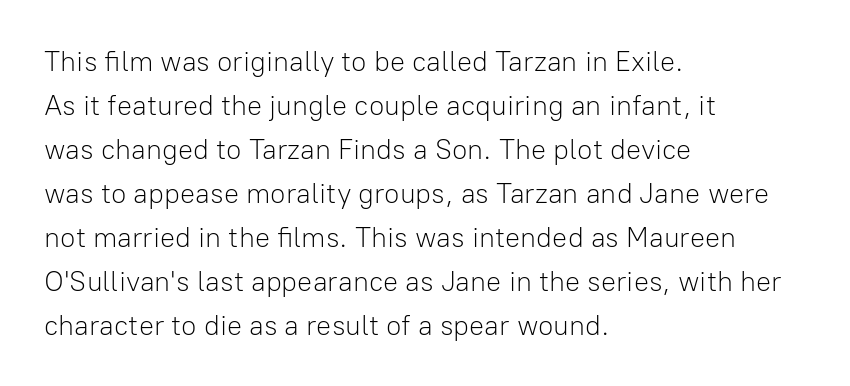
The image shows 28 px light sans-serif type, upright; set left-aligned, normal line spacing (1.57x), normal letter spacing, not underlined; low stroke contrast and a medium x-height.
